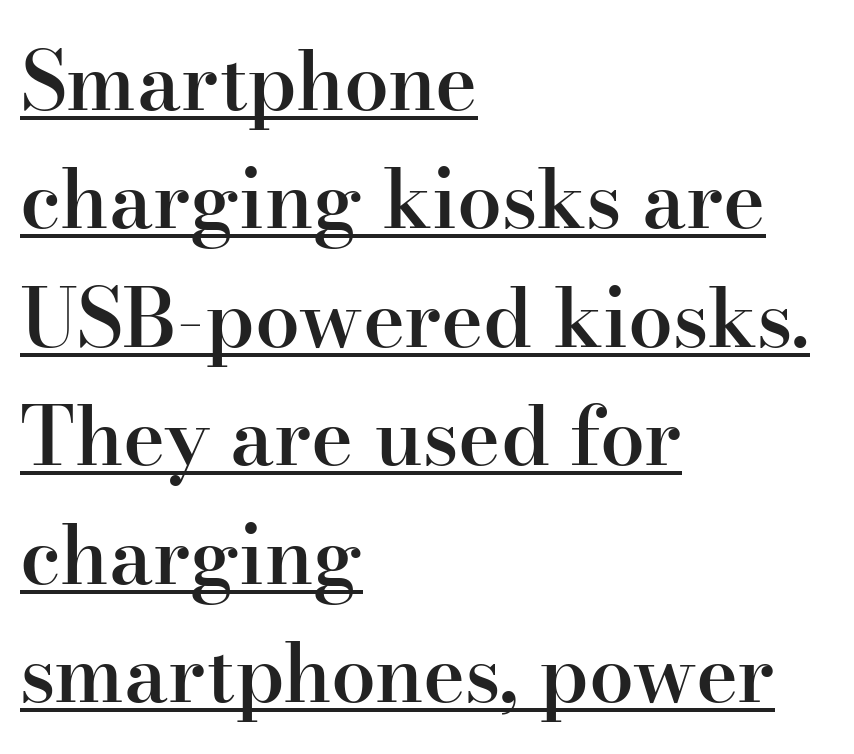
{"serif": "yes", "italic": "no", "bold": "semi", "weight": "semibold", "width": "normal", "stroke_contrast": "high", "x_height": "small", "monospaced": "no", "underline": "yes", "align": "left", "line_spacing": "normal", "line_spacing_ratio": 1.48, "letter_spacing": "normal", "letter_spacing_em": 0.0, "glyph_px": 80}
